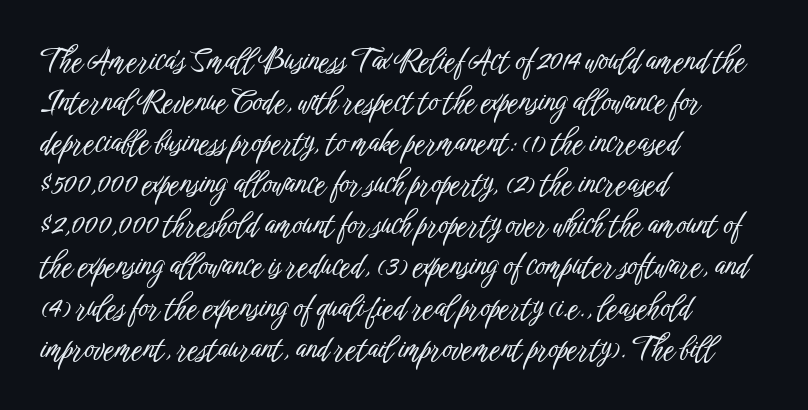
{"serif": "no", "width": "condensed", "stroke_contrast": "low", "x_height": "medium", "monospaced": "no", "underline": "no", "align": "left", "line_spacing": "normal", "line_spacing_ratio": 1.37, "letter_spacing": "normal", "letter_spacing_em": 0.0, "glyph_px": 30}
